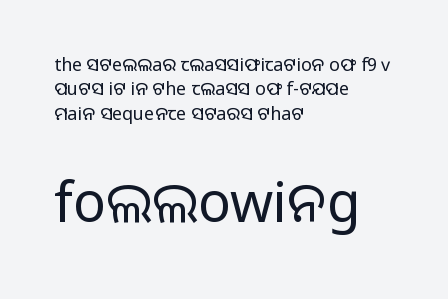
Regular leading. Looks like regular typesetting: each glyph gets only the width it needs. The designer gave the closing block more size than the opening block. Observe the ordinary spacing: letters are neighbours, not strangers. Plain, unruled lines of type. Compared with a centered layout, this one pins lines to the left instead.
